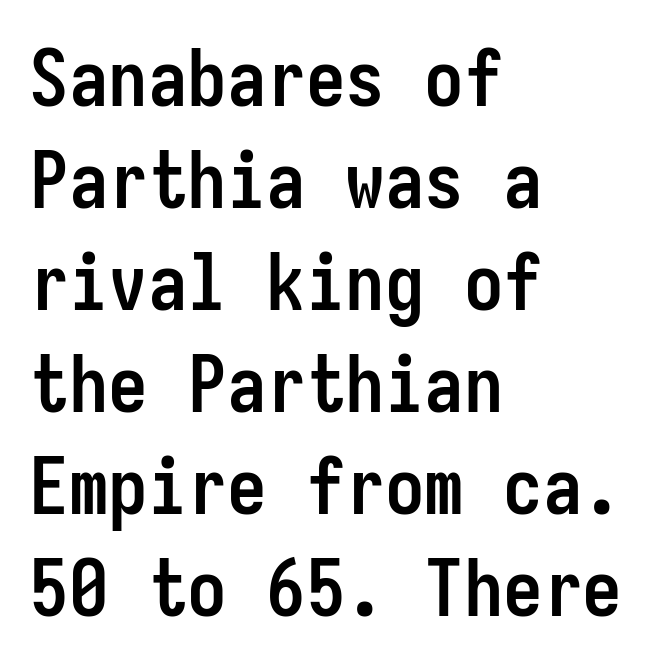
A typesetter would mark this as roman, not italic. What's the leading like? Ordinary, nothing unusual. How are the letters spaced? Ordinarily, with no added tracking. Is the block centered? No — it sits flush against the left margin. The glyphs have the mass of a bold cut. Decoration check: the copy has no underline.
